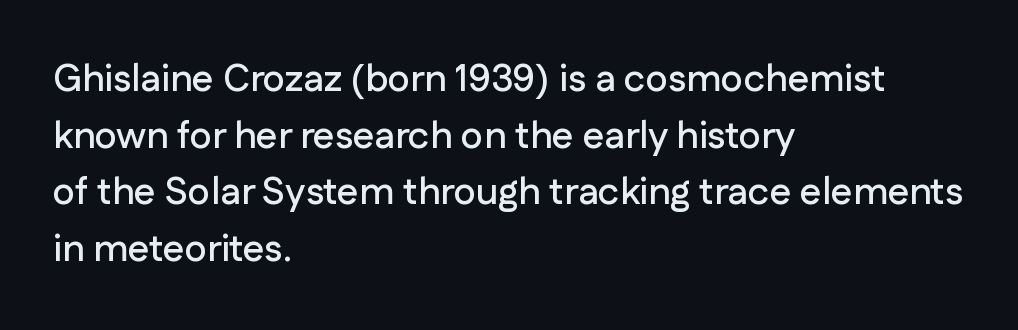
Inter-character spacing is left at the font's built-in metrics. The designer went with a sans here, leaving each stem footless. Is the block centered? No — it sits flush against the left margin. Italic: no, the glyphs are upright roman.
